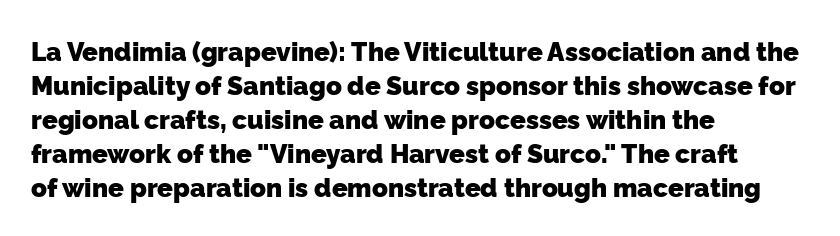
Q: Is the text bold? A: Yes.
Q: Is the text underlined? A: No.
Q: How is the paragraph aligned? A: Left-aligned.
Q: Is the spacing between letters normal or unusually wide? A: Normal.
Q: Is the spacing between lines tight, normal or loose? A: Normal.
